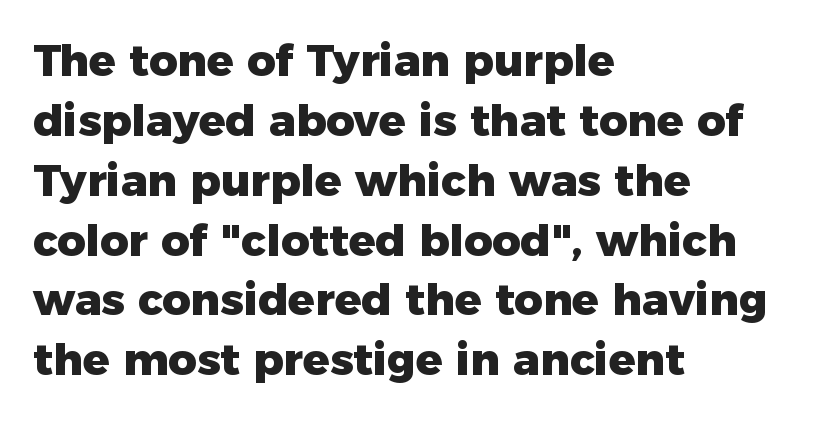
The image shows 44 px heavy sans-serif type, upright; set left-aligned, normal line spacing (1.36x), normal letter spacing, not underlined; low stroke contrast and a medium x-height.
